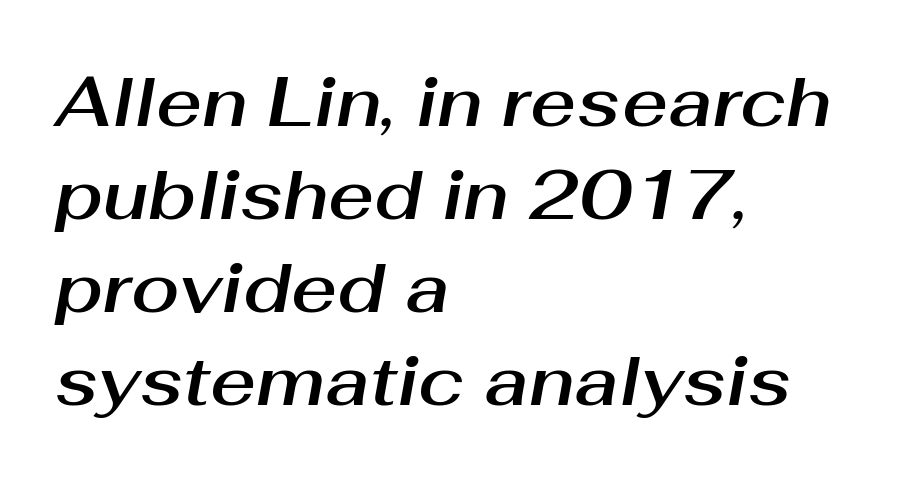
Caption: multi-line text, flush left, ragged right. Think of a printed novel: that variable character pitch is what you see here. Students, note that the glyphs here touch the page at normal intervals. The rows are spaced the way most documents space them. Underlining? Definitely not there.
